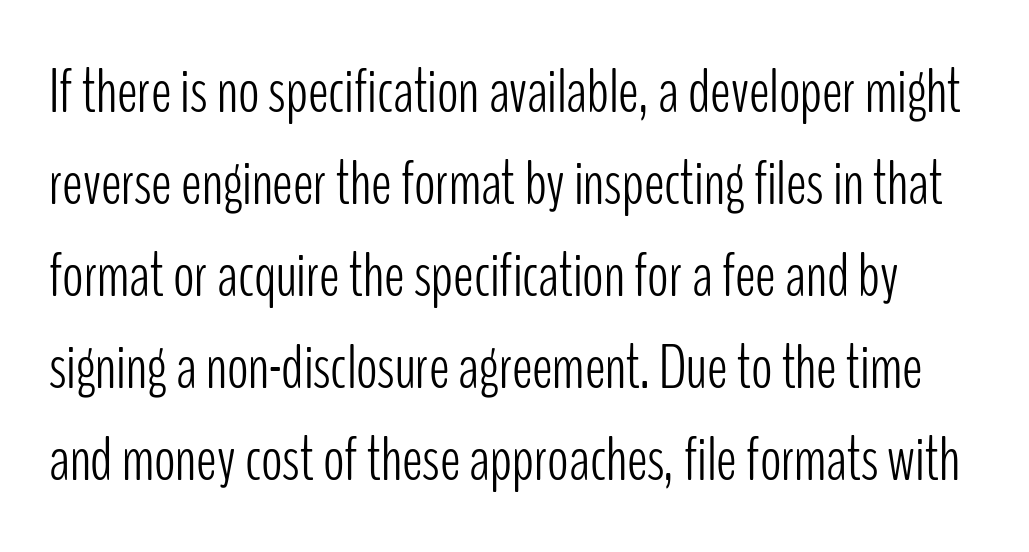
Leading matches the norm, producing a regular column. If you drew a line through each stem, it would be perfectly vertical. Plain, unruled lines of type. No heavy texture on the line: the type isn't bold.
